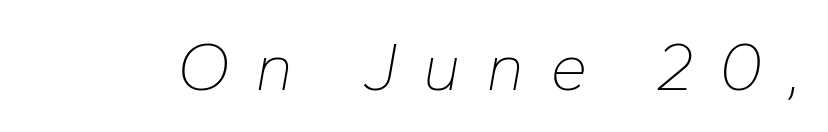
Q: Is the text bold? A: No.
Q: Is the text italic (slanted)? A: Yes, it leans right by about 10 degrees.
Q: Is the text underlined? A: No.
Q: Is the spacing between letters normal or unusually wide? A: Unusually wide.
Q: Width (condensed, normal, or wide)? A: Normal.
Q: Stroke contrast? A: Low.
Q: x-height? A: Medium.
Q: Monospaced? A: No.
